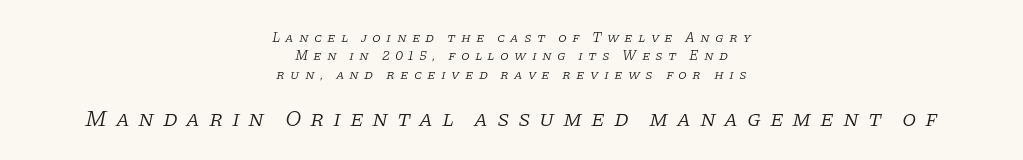
Characters are canted at an angle relative to the baseline's perpendicular. Students, note that the glyphs here are deliberately spaced far apart. The area under the type is left untouched. Leftover space on each line is divided equally before and after the words.
